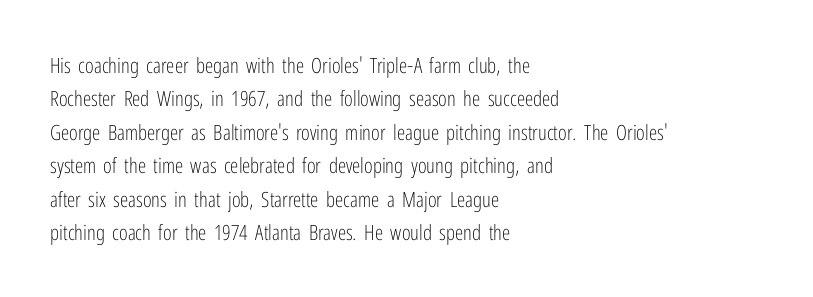
The image shows 21 px text type, upright; set left-aligned, normal line spacing (1.59x), normal letter spacing, not underlined.
